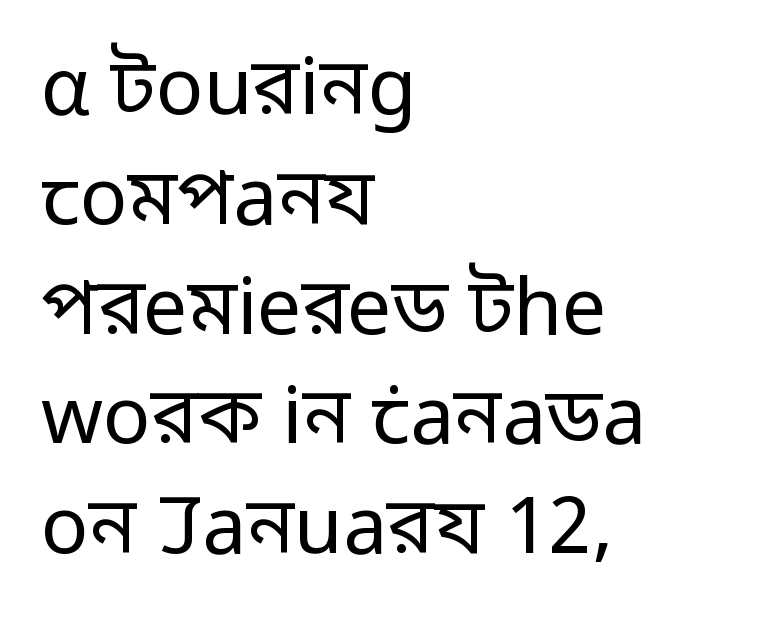
The image shows 79 px regular-weight sans-serif type, upright; set left-aligned, normal line spacing (1.39x), normal letter spacing, not underlined; low stroke contrast and a medium x-height.
